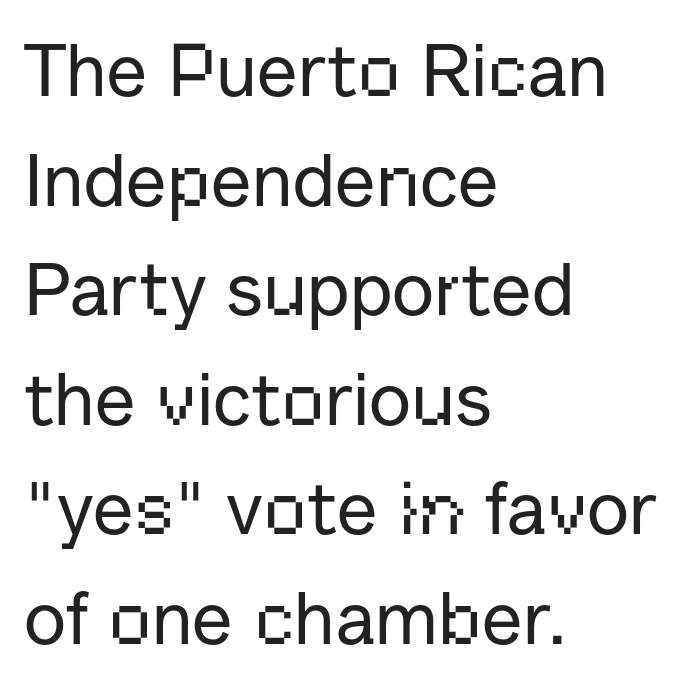
Q: Is the text italic (slanted)? A: No, it is upright.
Q: Is the typeface a serif or a sans-serif typeface? A: Sans-serif.
Q: Is the text underlined? A: No.
Q: How is the paragraph aligned? A: Left-aligned.
Q: Is the spacing between letters normal or unusually wide? A: Normal.
Q: Is the spacing between lines tight, normal or loose? A: Normal.
Q: Width (condensed, normal, or wide)? A: Normal.
Q: Stroke contrast? A: Low.
Q: x-height? A: Medium.
Q: Monospaced? A: No.
